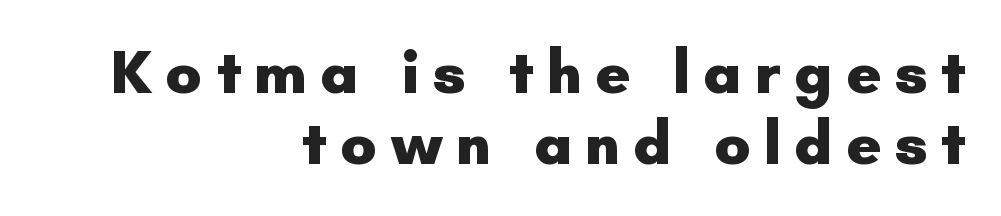
Set as a true bold cut, around the 700 mark. Visually the block forms a straight wall on the right and a jagged coastline on the left. Note: no serifs on the glyphs. Does extra space separate the letters? Yes, quite a lot of it.
